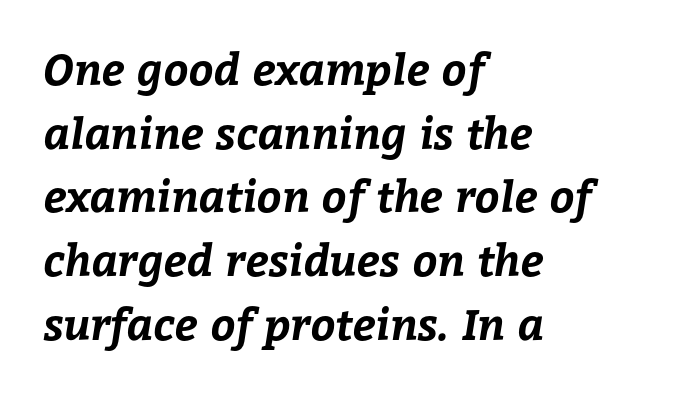
The image shows 43 px bold type; set left-aligned, normal line spacing (1.48x), normal letter spacing, not underlined; low stroke contrast and a medium x-height.
